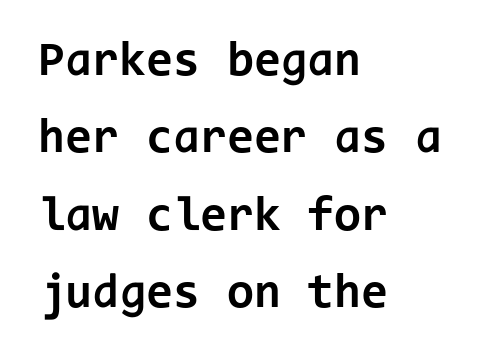
Q: Is the text bold? A: Yes.
Q: Is the text italic (slanted)? A: No, it is upright.
Q: Is the typeface a serif or a sans-serif typeface? A: Sans-serif.
Q: Is the text underlined? A: No.
Q: How is the paragraph aligned? A: Left-aligned.
Q: Is the spacing between letters normal or unusually wide? A: Normal.
Q: Is the spacing between lines tight, normal or loose? A: Normal.
Q: Width (condensed, normal, or wide)? A: Normal.
Q: Stroke contrast? A: Low.
Q: x-height? A: Medium.
Q: Monospaced? A: Yes.
